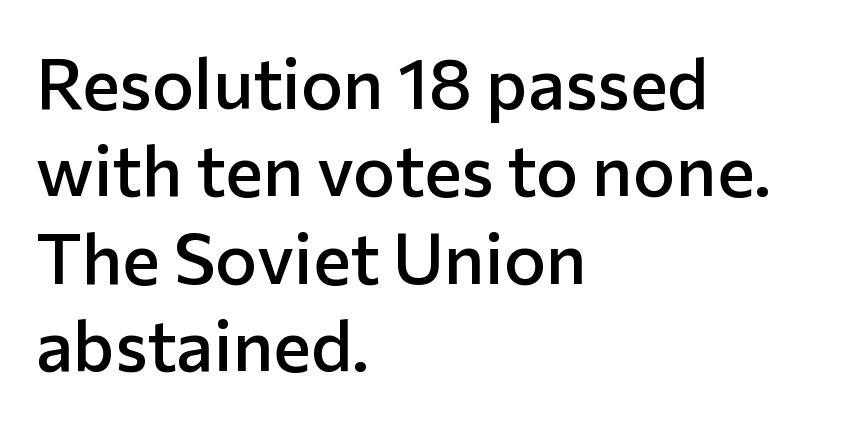
The image shows 71 px semibold sans-serif type, upright; set left-aligned, line spacing 1.23x, normal letter spacing, not underlined; low stroke contrast and a medium x-height.
